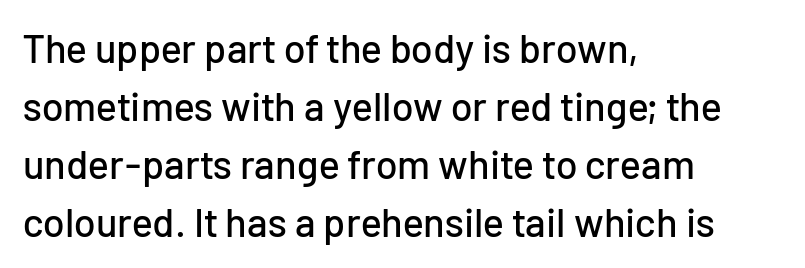
Q: Is the text italic (slanted)? A: No, it is upright.
Q: Is the typeface a serif or a sans-serif typeface? A: Sans-serif.
Q: Is the text underlined? A: No.
Q: How is the paragraph aligned? A: Left-aligned.
Q: Is the spacing between letters normal or unusually wide? A: Normal.
Q: Is the spacing between lines tight, normal or loose? A: Normal.
Q: Width (condensed, normal, or wide)? A: Normal.
Q: Stroke contrast? A: Low.
Q: x-height? A: Medium.
Q: Monospaced? A: No.
